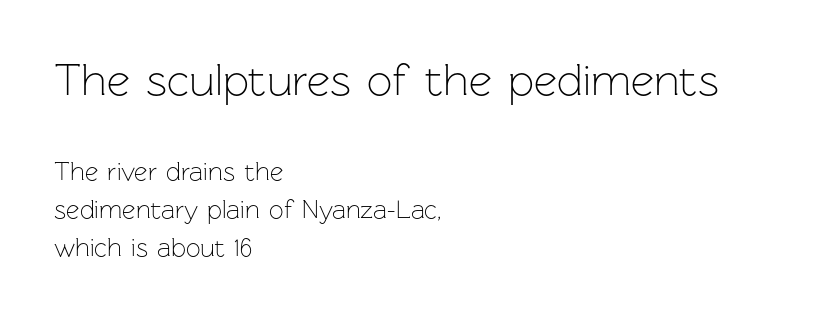
The image shows 45 px light sans-serif type, upright; set left-aligned, normal line spacing (1.46x), normal letter spacing, not underlined; the first (top) block is 1.73x larger; low stroke contrast and a medium x-height.
